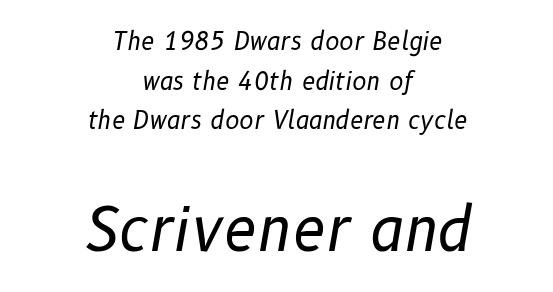
{"italic": "yes", "lean": "right", "slant_degrees": 10, "bold": "no", "weight": "regular", "width": "normal", "stroke_contrast": "low", "x_height": "medium", "monospaced": "no", "underline": "no", "align": "center", "line_spacing": "normal", "line_spacing_ratio": 1.65, "letter_spacing": "normal", "letter_spacing_em": 0.0, "larger_block": "second", "size_ratio": 2.5, "glyph_px": 60}
